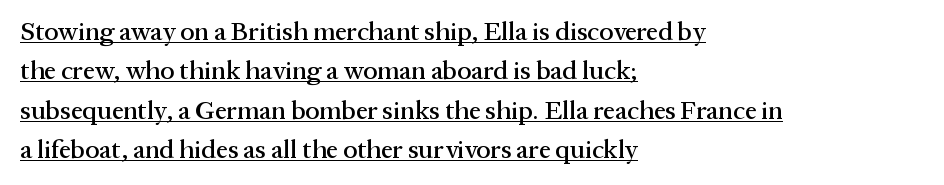
The image shows 26 px text type, upright; set left-aligned, normal line spacing (1.51x), normal letter spacing, underlined.
